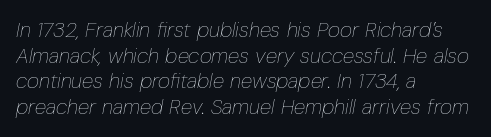
Emphasis-style slanted type is in use. How are the letters spaced? Ordinarily, with no added tracking. One-word summary of the alignment: left. The weight tops out at a normal text grade. This rendering features lettering with no underline.
